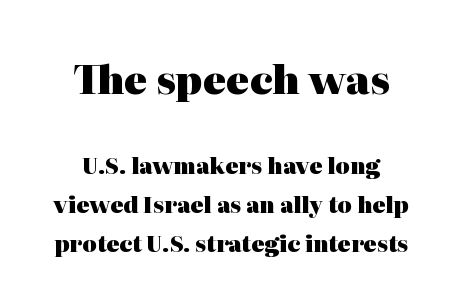
The image shows 39 px heavy serif type, upright; set line spacing 1.77x, normal letter spacing, not underlined; the first (top) block is 1.77x larger; high stroke contrast and a medium x-height.
